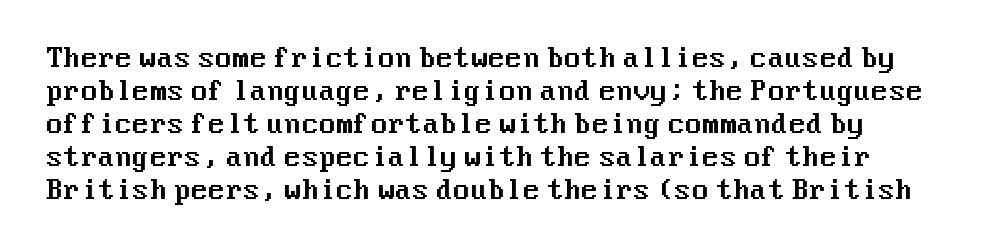
The image shows 25 px text type, upright; set normal line spacing (1.32x), normal letter spacing, not underlined.
